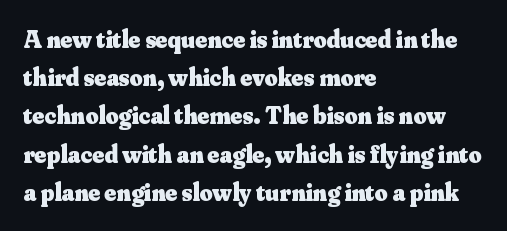
Lines of text with bare space underneath. Quick note: interline space is typical. The line texture is even and compact thanks to regular tracking. The letters stand straight up with perfectly vertical stems. I'd describe the lettering as bold — thick and assertive.
